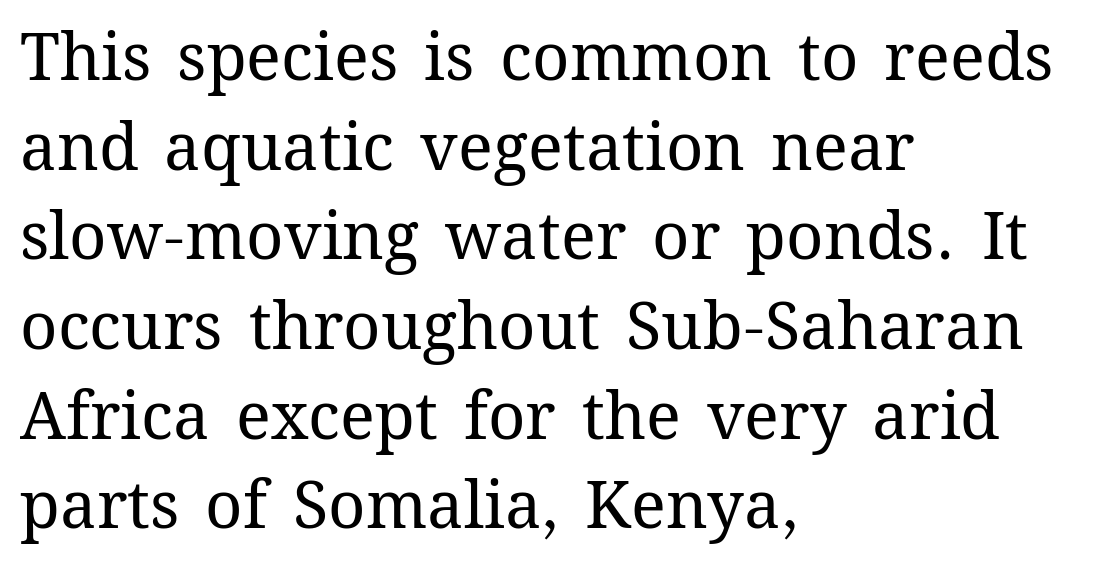
{"italic": "no", "bold": "no", "weight": "regular", "width": "normal", "stroke_contrast": "medium", "x_height": "medium", "monospaced": "no", "underline": "no", "align": "left", "line_spacing": "normal", "line_spacing_ratio": 1.38, "letter_spacing": "normal", "letter_spacing_em": 0.0, "glyph_px": 65}
